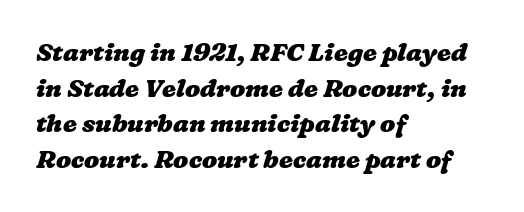
Q: Is the text bold? A: Yes.
Q: Is the text underlined? A: No.
Q: How is the paragraph aligned? A: Left-aligned.
Q: Is the spacing between letters normal or unusually wide? A: Normal.
Q: Is the spacing between lines tight, normal or loose? A: Normal.
